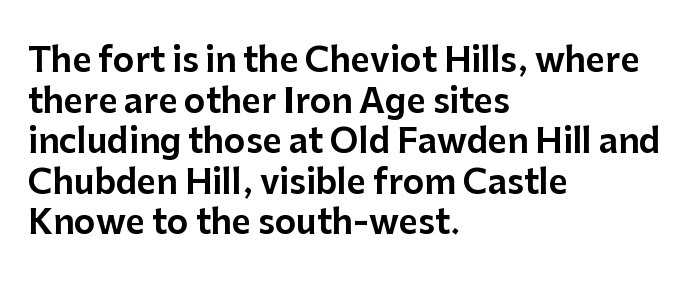
Q: Is the text italic (slanted)? A: No, it is upright.
Q: Is the typeface a serif or a sans-serif typeface? A: Sans-serif.
Q: Is the text underlined? A: No.
Q: How is the paragraph aligned? A: Left-aligned.
Q: Is the spacing between letters normal or unusually wide? A: Normal.
Q: Width (condensed, normal, or wide)? A: Normal.
Q: Stroke contrast? A: Low.
Q: x-height? A: Medium.
Q: Monospaced? A: No.
